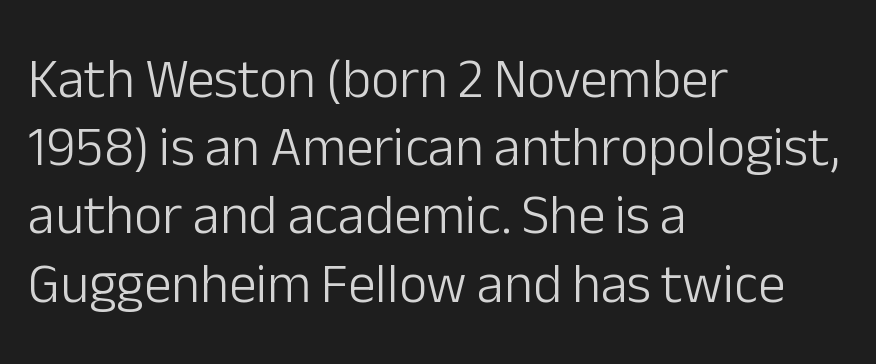
The image shows 55 px light sans-serif type, upright; set left-aligned, line spacing 1.24x, normal letter spacing, not underlined; low stroke contrast and a medium x-height.
